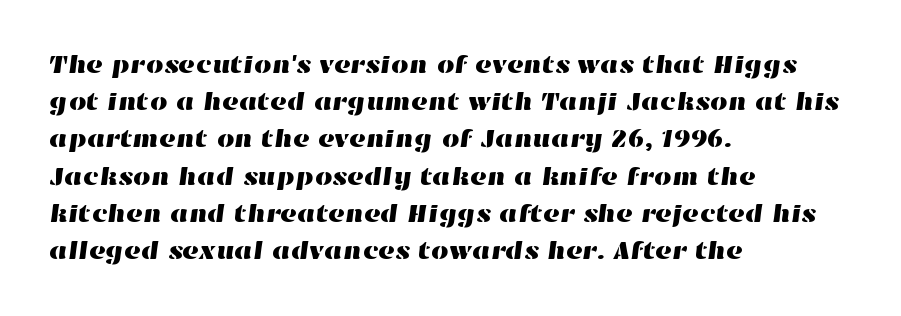
The image shows 25 px text type; set left-aligned, normal line spacing (1.49x), normal letter spacing, not underlined.
